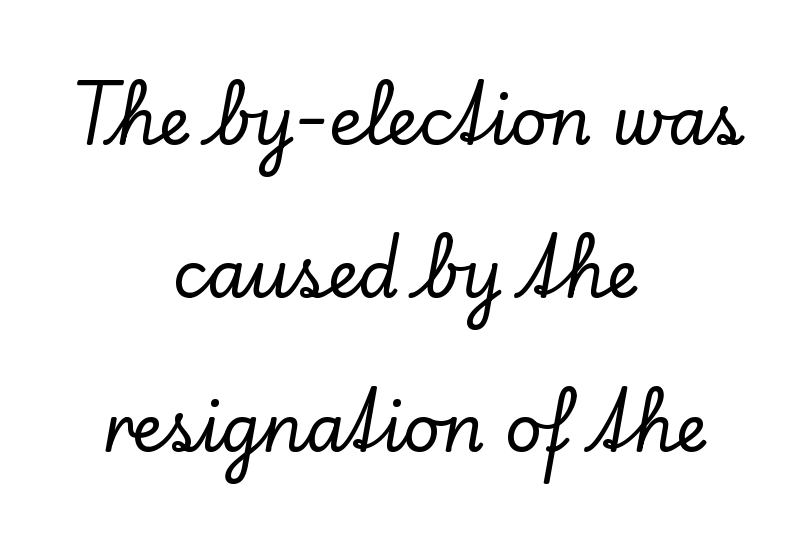
Character widths vary here, with narrow letters taking less room than wide ones. This sample uses plain, unmodified letter spacing. Small tapered or slab feet sit at the stroke ends, so this counts as serif. Layout note: lines centered. Plain, unruled lines of type.
